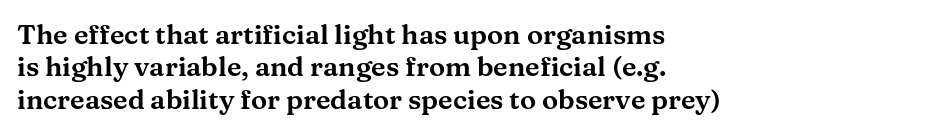
Q: Is the text italic (slanted)? A: No, it is upright.
Q: Is the text underlined? A: No.
Q: How is the paragraph aligned? A: Left-aligned.
Q: Is the spacing between letters normal or unusually wide? A: Normal.
